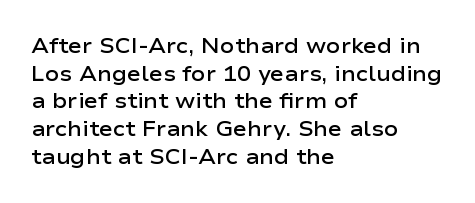
These words are printed semibold, heavier than regular yet not bold. Does the lettering tilt? It doesn't — this is upright. The area under the type is left untouched. Alignment: flush left.
